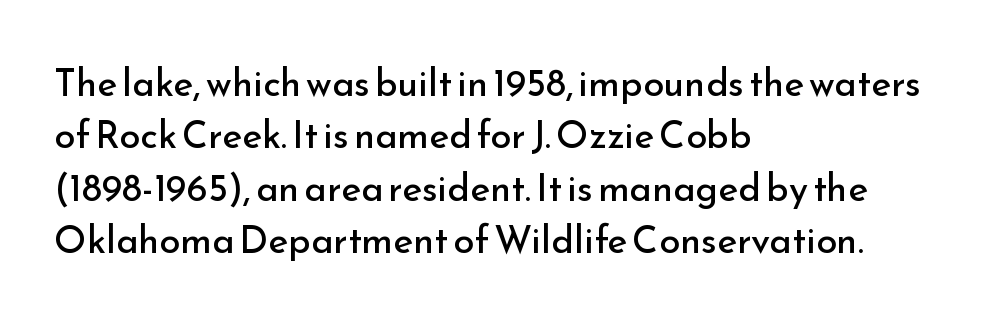
{"serif": "no", "italic": "no", "bold": "no", "weight": "regular", "width": "normal", "stroke_contrast": "low", "x_height": "small", "monospaced": "no", "underline": "no", "align": "left", "line_spacing": "normal", "line_spacing_ratio": 1.38, "letter_spacing": "normal", "letter_spacing_em": 0.0, "glyph_px": 38}
